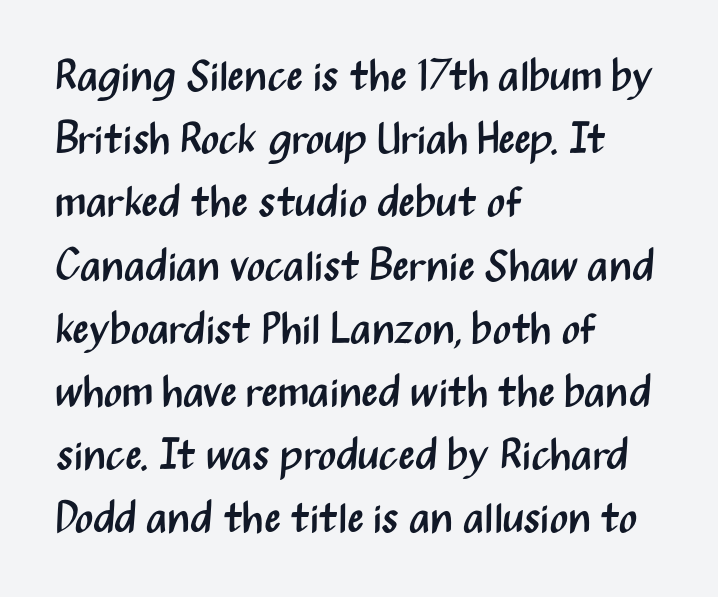
Q: Is the text bold? A: No.
Q: Is the text italic (slanted)? A: No, it is upright.
Q: Is the typeface a serif or a sans-serif typeface? A: Sans-serif.
Q: Is the text underlined? A: No.
Q: How is the paragraph aligned? A: Left-aligned.
Q: Is the spacing between letters normal or unusually wide? A: Normal.
Q: Is the spacing between lines tight, normal or loose? A: Normal.
Q: Width (condensed, normal, or wide)? A: Condensed.
Q: Stroke contrast? A: Medium.
Q: x-height? A: Medium.
Q: Monospaced? A: No.
